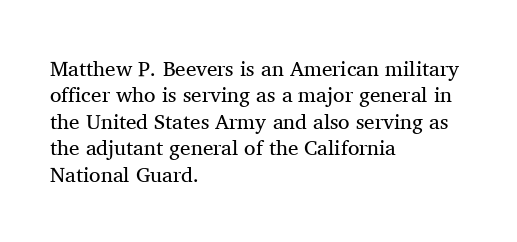
{"italic": "no", "bold": "no", "underline": "no", "align": "left", "line_spacing": "normal", "line_spacing_ratio": 1.26, "letter_spacing": "normal", "letter_spacing_em": 0.0, "glyph_px": 21}
